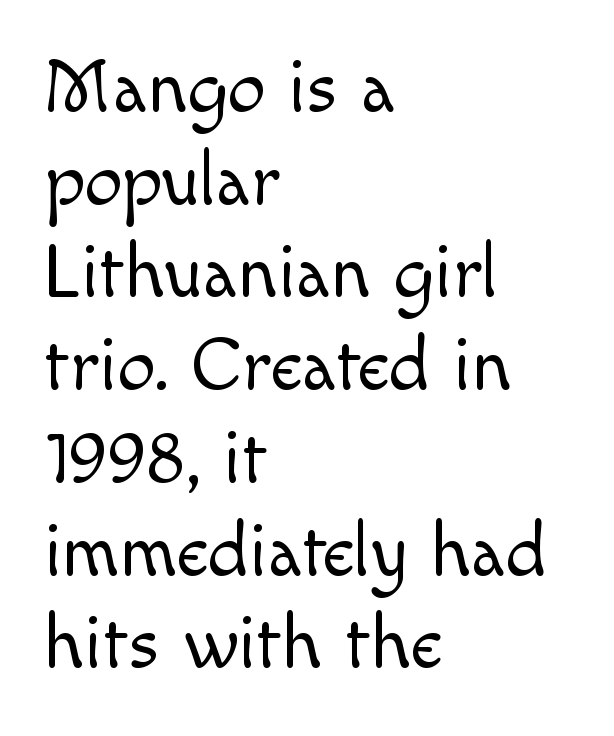
The image shows 76 px light sans-serif type, upright; set left-aligned, line spacing 1.22x, normal letter spacing, not underlined; a small x-height.
